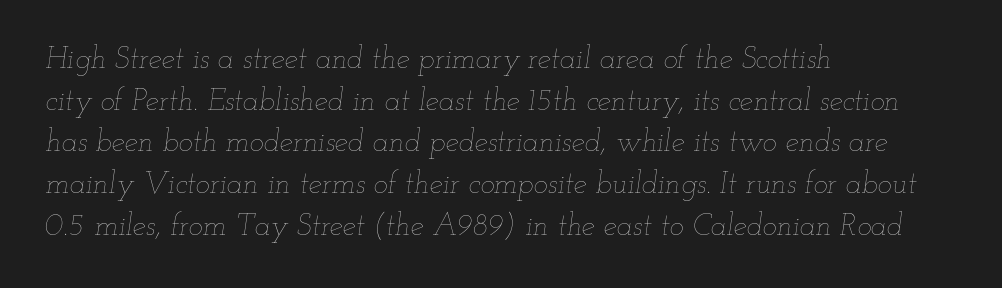
Q: Is the text bold? A: No.
Q: Is the text italic (slanted)? A: Yes, it leans right by about 12 degrees.
Q: Is the text underlined? A: No.
Q: How is the paragraph aligned? A: Left-aligned.
Q: Is the spacing between letters normal or unusually wide? A: Normal.
Q: Is the spacing between lines tight, normal or loose? A: Normal.
Q: Width (condensed, normal, or wide)? A: Wide.
Q: Stroke contrast? A: Low.
Q: x-height? A: Small.
Q: Monospaced? A: No.
